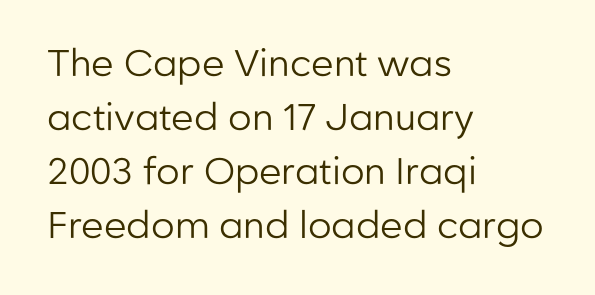
Letterform terminals end flat and unadorned throughout the passage. Caption: face not bold, strokes unweighted. Evenly set lines give the paragraph a standard silhouette. The words here are not underlined. The face used here is proportionally spaced, like ordinary book or web type.
